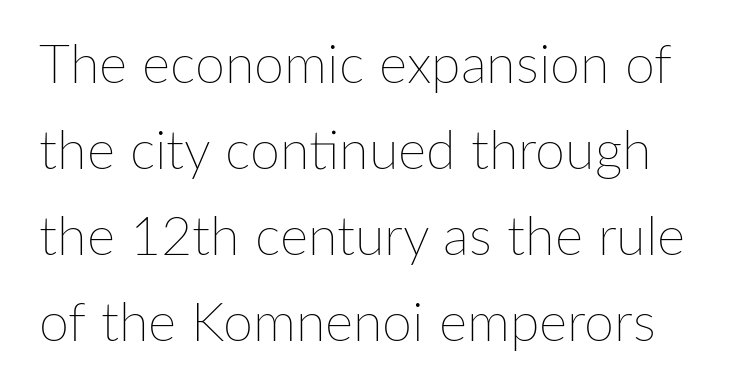
Q: Is the text bold? A: No.
Q: Is the text italic (slanted)? A: No, it is upright.
Q: Is the text underlined? A: No.
Q: Is the spacing between letters normal or unusually wide? A: Normal.
Q: Is the spacing between lines tight, normal or loose? A: Normal.
Q: Width (condensed, normal, or wide)? A: Normal.
Q: Stroke contrast? A: Low.
Q: x-height? A: Medium.
Q: Monospaced? A: No.
